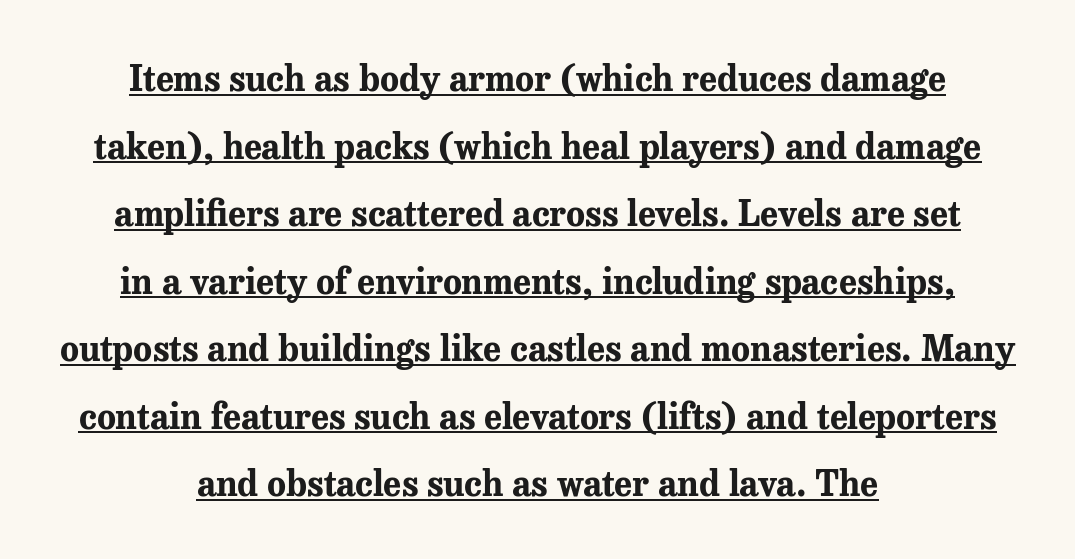
The image shows 35 px bold serif type, upright; set centered, loose line spacing (1.93x), normal letter spacing, underlined; medium stroke contrast and a medium x-height.
